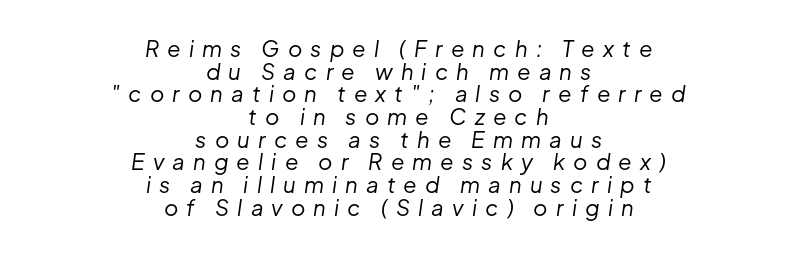
The image shows 22 px text type, italic (leaning right); set centered, tight line spacing (1.03x), unusually wide letter spacing (+0.37 em), not underlined.
